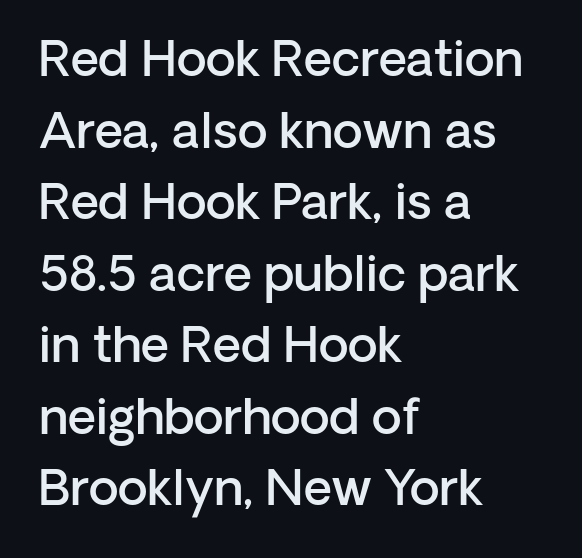
The glyphs have the mass of a demibold cut, below bold. A sans-serif font was chosen for this passage. These lines are rendered in a variable-pitch font. The space between consecutive lines is moderate.
